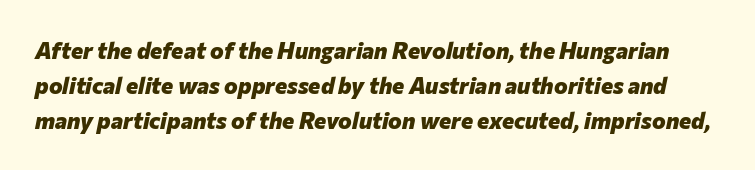
Q: Is the text bold? A: Yes.
Q: Is the text italic (slanted)? A: Yes, it leans right by about 12 degrees.
Q: Is the text underlined? A: No.
Q: Is the spacing between letters normal or unusually wide? A: Normal.
Q: Is the spacing between lines tight, normal or loose? A: Normal.
